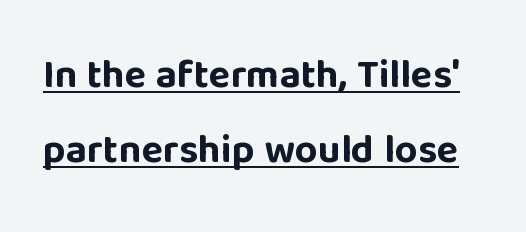
{"serif": "no", "italic": "no", "bold": "yes", "weight": "bold", "width": "normal", "stroke_contrast": "low", "x_height": "large", "monospaced": "no", "underline": "yes", "line_spacing_ratio": 1.87, "letter_spacing": "normal", "letter_spacing_em": 0.0, "glyph_px": 40}
